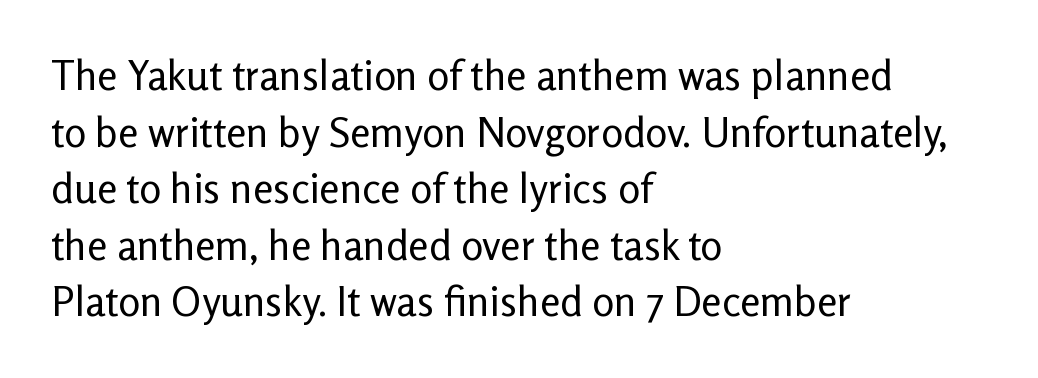
Is there any slant? The stems are plumb. The passage shown is typeset with a sans-serif family. Note the varied advance widths — an 'i' is clearly narrower than an 'm'. Each word holds together tightly as a unit, with standard inter-letter gaps. Each stroke keeps to a modest, everyday thickness or less. Honestly, the row spacing looks completely unremarkable.
